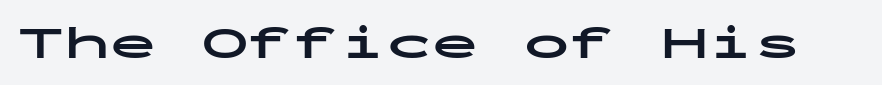
The image shows 46 px bold, wide sans-serif type, upright, monospaced; set normal letter spacing, not underlined; low stroke contrast and a medium x-height.
